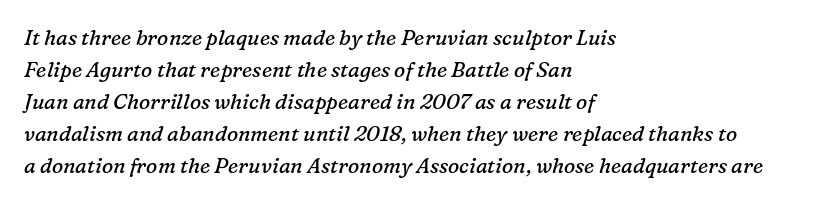
Q: Is the text bold? A: No.
Q: Is the text italic (slanted)? A: Yes, it leans right by about 16 degrees.
Q: Is the text underlined? A: No.
Q: How is the paragraph aligned? A: Left-aligned.
Q: Is the spacing between letters normal or unusually wide? A: Normal.
Q: Is the spacing between lines tight, normal or loose? A: Normal.
